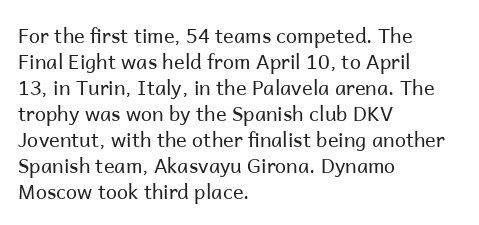
{"italic": "no", "bold": "no", "underline": "no", "align": "left", "line_spacing": "normal", "line_spacing_ratio": 1.3, "letter_spacing": "normal", "letter_spacing_em": 0.0, "glyph_px": 20}
